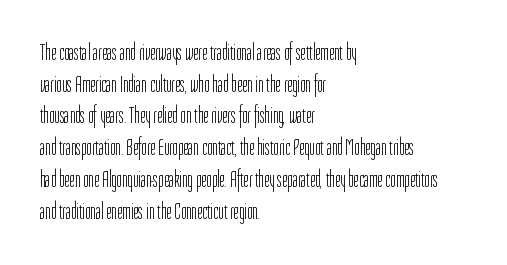
{"italic": "no", "bold": "no", "underline": "no", "align": "left", "line_spacing": "normal", "line_spacing_ratio": 1.38, "letter_spacing": "normal", "letter_spacing_em": 0.0, "glyph_px": 23}
